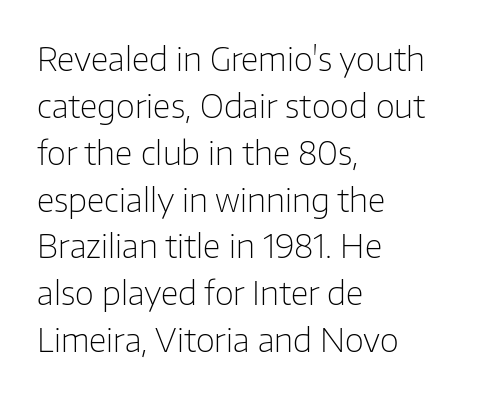
The image shows 33 px light sans-serif type, upright; set left-aligned, normal line spacing (1.42x), normal letter spacing, not underlined; low stroke contrast and a medium x-height.
